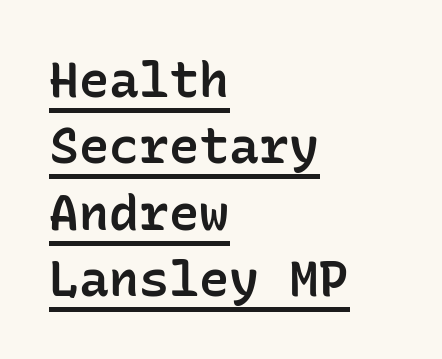
The text was rendered using a sans face with plain stroke endings. Italic? Not at all — the glyphs are vertical. Teacher's note: observe the even left margin — that is flush-left alignment. A typesetter would call this monospace, since all characters share one set width.
